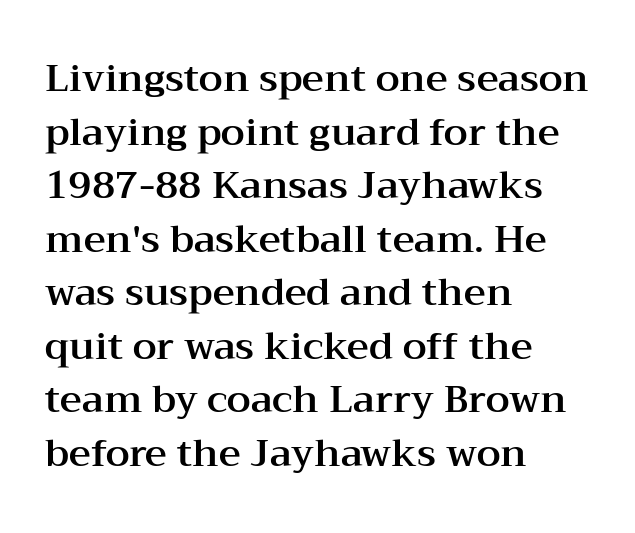
Q: Is the text italic (slanted)? A: No, it is upright.
Q: Is the typeface a serif or a sans-serif typeface? A: Serif.
Q: Is the text underlined? A: No.
Q: How is the paragraph aligned? A: Left-aligned.
Q: Is the spacing between letters normal or unusually wide? A: Normal.
Q: Is the spacing between lines tight, normal or loose? A: Normal.
Q: Width (condensed, normal, or wide)? A: Wide.
Q: Stroke contrast? A: Medium.
Q: x-height? A: Medium.
Q: Monospaced? A: No.
